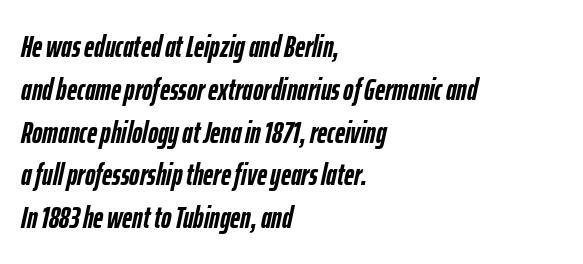
Underlining? Definitely not there. In terms of weight, the rendering is a true, heavy bold. Characters follow at the spacing the type designer built in. Compared with typical paragraphs, the rows here are spaced about the same. Which margin do the lines hug? The left one — the right edge is uneven. The passage shown is typed in a proportional face where columns would drift.
